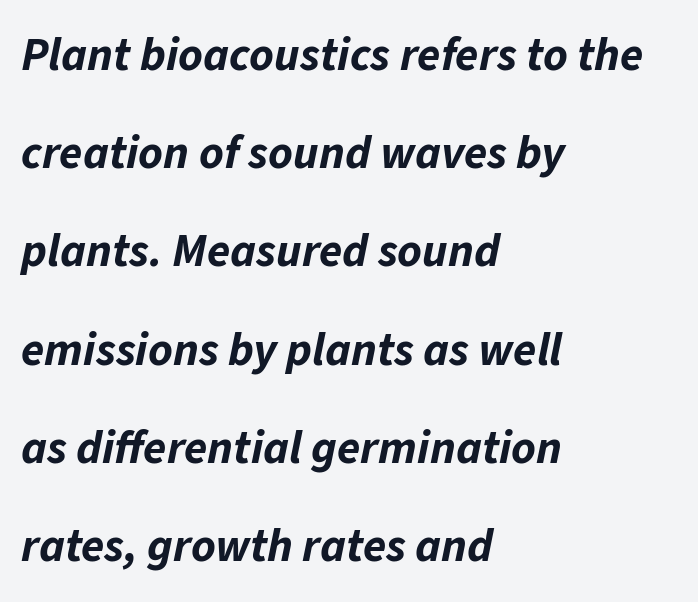
{"italic": "yes", "lean": "right", "slant_degrees": 11, "bold": "yes", "weight": "bold", "width": "normal", "stroke_contrast": "low", "x_height": "medium", "monospaced": "no", "underline": "no", "align": "left", "line_spacing": "loose", "line_spacing_ratio": 2.09, "letter_spacing": "normal", "letter_spacing_em": 0.0, "glyph_px": 47}
